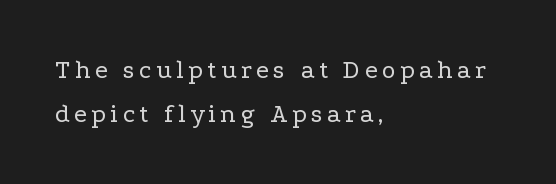
{"italic": "no", "bold": "no", "underline": "no", "align": "left", "line_spacing": "normal", "line_spacing_ratio": 1.69, "glyph_px": 26}
